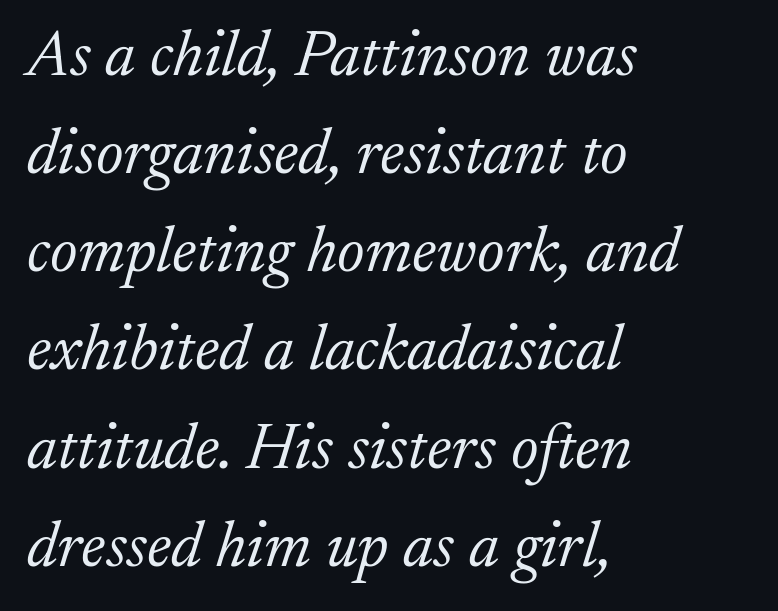
Q: Is the text bold? A: No.
Q: Is the text italic (slanted)? A: Yes, it leans right by about 17 degrees.
Q: Is the typeface a serif or a sans-serif typeface? A: Serif.
Q: Is the text underlined? A: No.
Q: How is the paragraph aligned? A: Left-aligned.
Q: Is the spacing between letters normal or unusually wide? A: Normal.
Q: Is the spacing between lines tight, normal or loose? A: Normal.
Q: Width (condensed, normal, or wide)? A: Normal.
Q: Stroke contrast? A: Low.
Q: x-height? A: Small.
Q: Monospaced? A: No.
